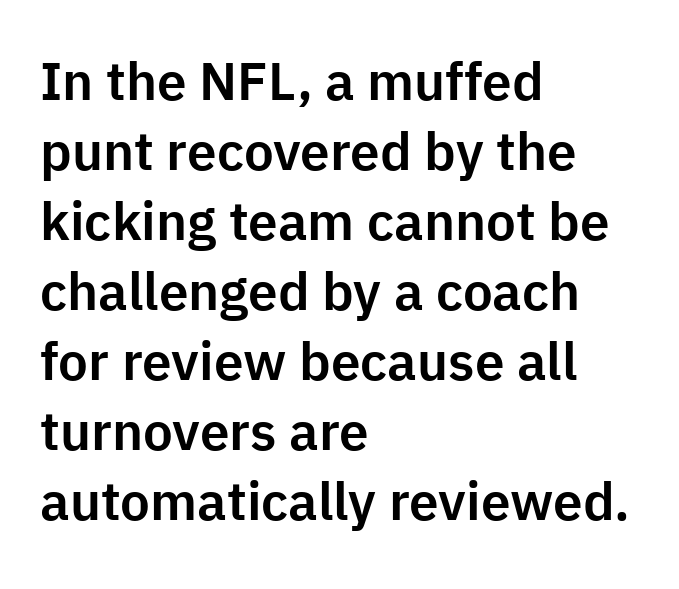
The passage is arranged the way most books set body copy — flush left. This sample uses plain, unmodified letter spacing. Think of a printed novel: that variable character pitch is what you see here. Quick note: not italic, upright. Nothing sits at the stroke ends, so this counts as sans-serif.
